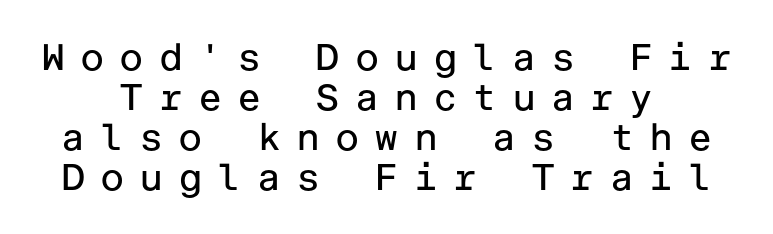
The image shows 37 px regular-weight sans-serif type, upright; set centered, tight line spacing (1.08x), unusually wide letter spacing (+0.4 em), not underlined; low stroke contrast and a medium x-height.
